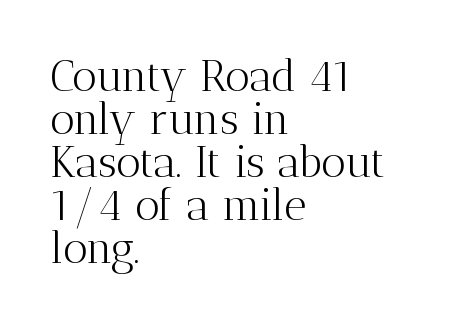
{"serif": "yes", "italic": "no", "bold": "no", "weight": "light", "width": "normal", "stroke_contrast": "medium", "x_height": "medium", "monospaced": "no", "underline": "no", "align": "left", "line_spacing": "tight", "line_spacing_ratio": 1.0, "letter_spacing": "normal", "letter_spacing_em": 0.0, "glyph_px": 43}
